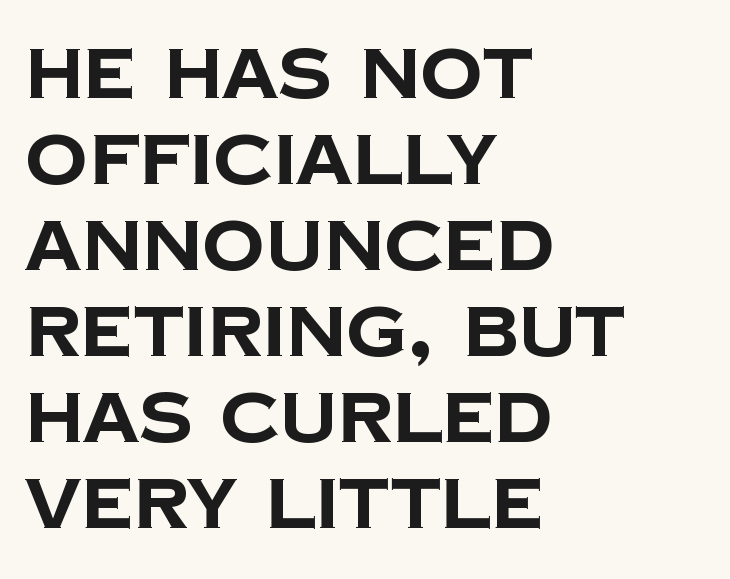
This sample uses a sans-serif face. No extra tracking has been applied to these lines. The letters advance in unequal steps, a hallmark of proportional type. A student would call this left alignment; a typographer would say flush left, rag right.
